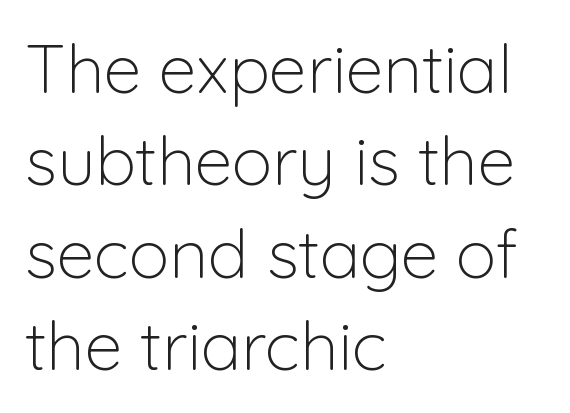
Inter-character spacing is left at the font's built-in metrics. Notice how descenders clear the ascenders below comfortably — that's standard leading. The font family rendered here belongs to the sans-serif group. Unlike italic type, these characters show no tilt at all.
